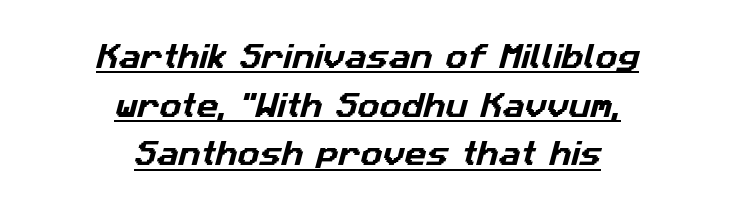
{"underline": "yes", "align": "center", "line_spacing_ratio": 1.8, "letter_spacing": "normal", "letter_spacing_em": 0.0, "glyph_px": 27}
